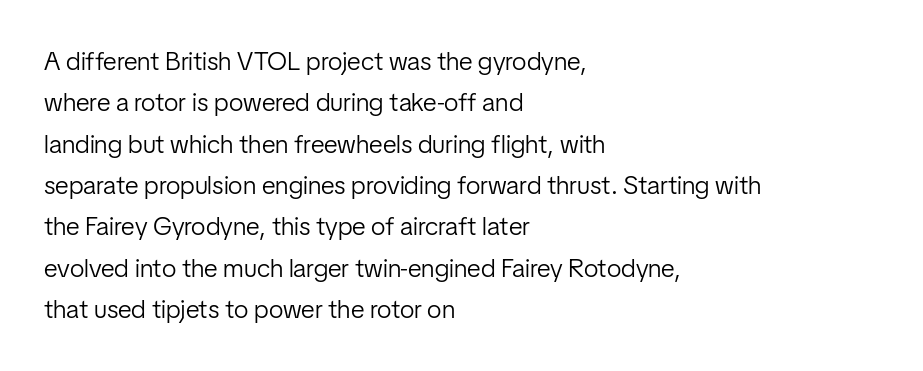
Each stroke keeps to a modest, everyday thickness or less. Whoever set this chose a conventional vertical rhythm. Caption: multi-line text, flush left, ragged right. Underlining? Definitely not there.
